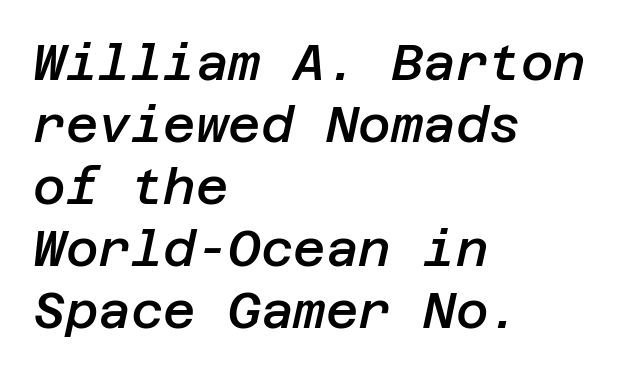
The typesetter chose a ragged-right arrangement here. Characters are canted at an angle relative to the baseline's perpendicular. A clean baseline with only descenders dipping below it. Bold? Not quite — semibold, heavier than regular but stopping short. This sample uses plain, unmodified letter spacing.
